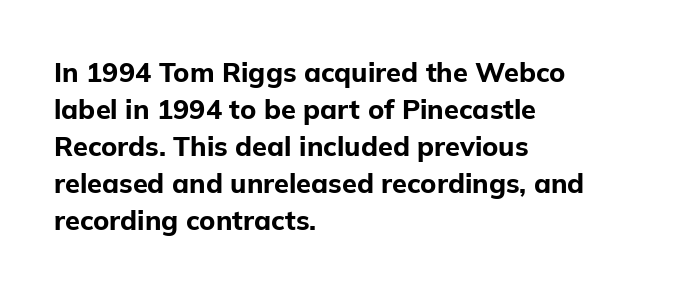
Q: Is the text bold? A: Yes.
Q: Is the text italic (slanted)? A: No, it is upright.
Q: Is the text underlined? A: No.
Q: How is the paragraph aligned? A: Left-aligned.
Q: Is the spacing between letters normal or unusually wide? A: Normal.
Q: Is the spacing between lines tight, normal or loose? A: Normal.
